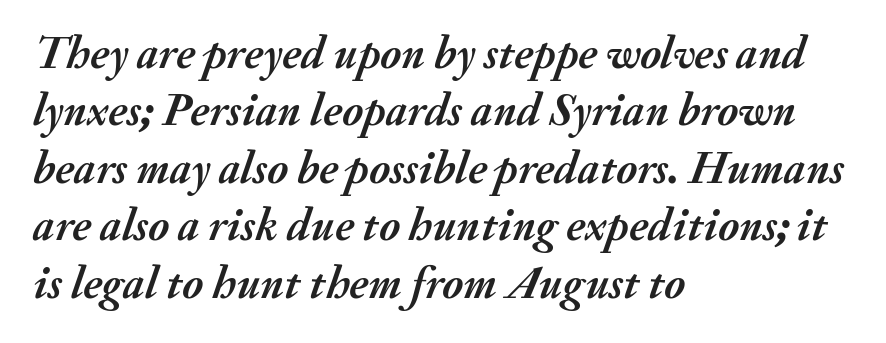
Q: Is the text bold? A: Yes.
Q: Is the text italic (slanted)? A: Yes, it leans right by about 20 degrees.
Q: Is the text underlined? A: No.
Q: How is the paragraph aligned? A: Left-aligned.
Q: Is the spacing between letters normal or unusually wide? A: Normal.
Q: Is the spacing between lines tight, normal or loose? A: Normal.
Q: Width (condensed, normal, or wide)? A: Normal.
Q: Stroke contrast? A: Medium.
Q: x-height? A: Small.
Q: Monospaced? A: No.
